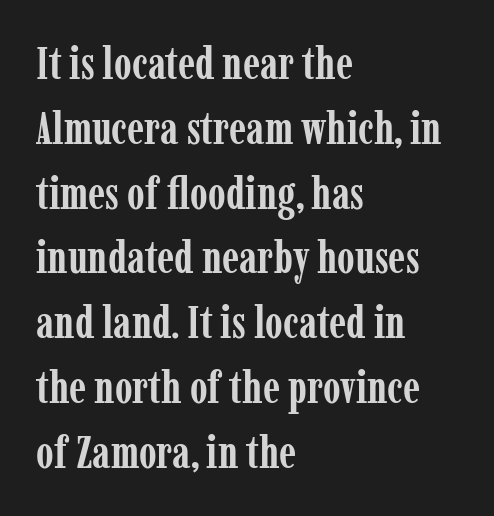
What kind of face is this? One with serifs. Is this a fixed-width face? No — the glyphs have proportional, varying widths. Upright lettering throughout. Regarding leading, the lines here are spaced in the standard way. This rendering features lettering with no underline. The letterforms sit shoulder to shoulder at normal distance.
